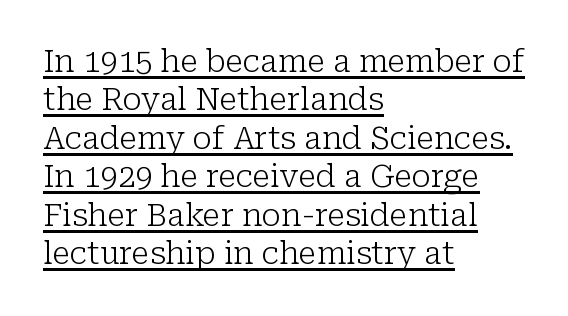
{"serif": "yes", "italic": "no", "bold": "no", "weight": "light", "width": "normal", "stroke_contrast": "low", "x_height": "medium", "monospaced": "no", "underline": "yes", "align": "left", "line_spacing_ratio": 1.24, "letter_spacing": "normal", "letter_spacing_em": 0.0, "glyph_px": 31}
